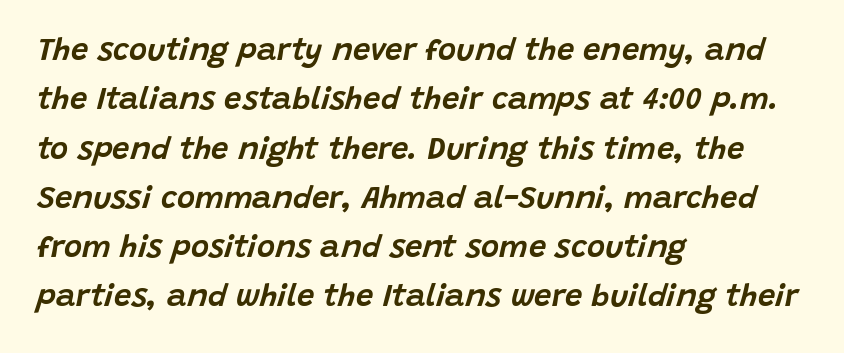
The image shows 31 px text type, italic (leaning right); set left-aligned, normal line spacing (1.59x), normal letter spacing, not underlined; low stroke contrast and a large x-height.
